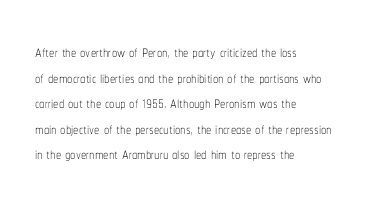
The image shows 21 px text type, upright; set left-aligned, line spacing 1.22x, normal letter spacing, not underlined.
